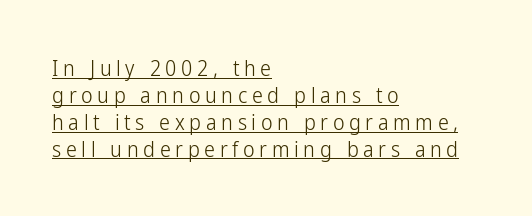
{"italic": "no", "bold": "no", "underline": "yes", "align": "left", "line_spacing_ratio": 1.22, "letter_spacing": "wide", "letter_spacing_em": 0.21, "glyph_px": 22}
